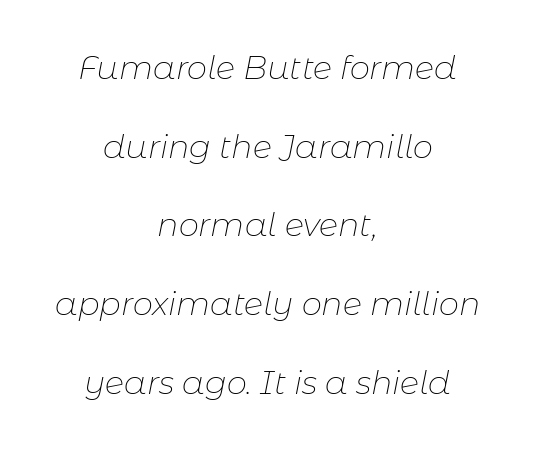
Here the designer chose a conventional face with non-uniform glyph widths. A light-to-regular cut is what we see here. The strip under each line holds only bare page. What's the leading like? Stretched, with rows far apart. Tall strokes in this sample are angled rather than plumb. This sample uses plain, unmodified letter spacing.
